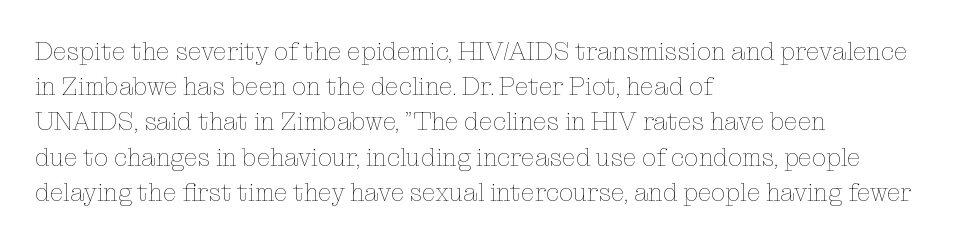
{"italic": "no", "bold": "no", "underline": "no", "align": "left", "line_spacing": "normal", "line_spacing_ratio": 1.41, "letter_spacing": "normal", "letter_spacing_em": 0.0, "glyph_px": 25}
